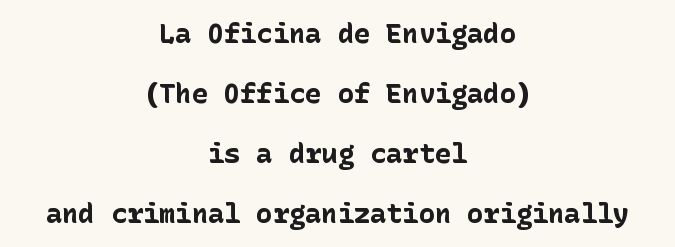
The image shows 27 px bold type, upright; set centered, loose line spacing (2.22x), normal letter spacing, not underlined.
